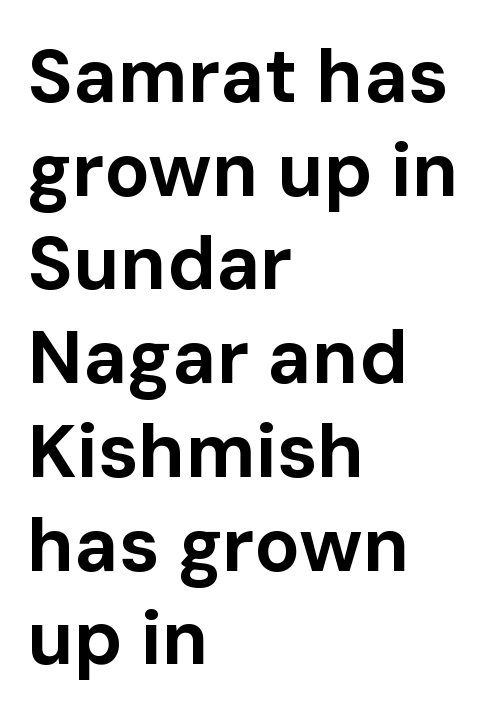
{"serif": "no", "italic": "no", "bold": "yes", "weight": "bold", "width": "normal", "stroke_contrast": "low", "x_height": "medium", "monospaced": "no", "underline": "no", "align": "left", "line_spacing": "normal", "line_spacing_ratio": 1.25, "letter_spacing": "normal", "letter_spacing_em": 0.0, "glyph_px": 75}
